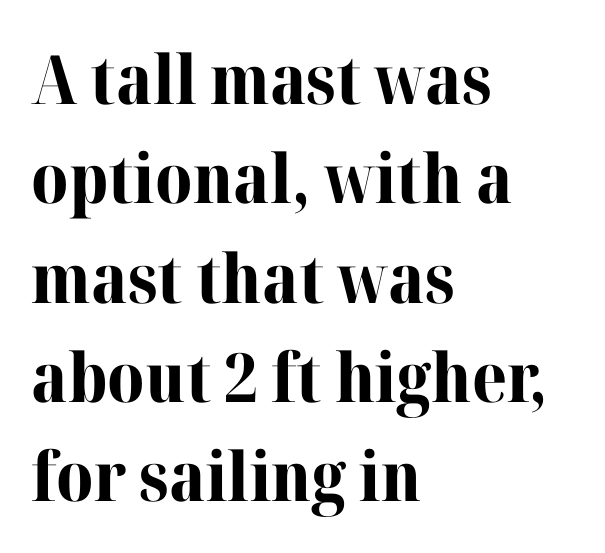
The image shows 68 px bold serif type, upright; set left-aligned, normal line spacing (1.46x), normal letter spacing, not underlined; high stroke contrast and a medium x-height.
